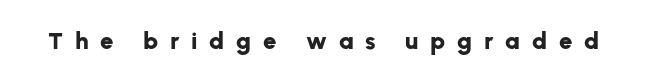
{"italic": "no", "bold": "yes", "underline": "no", "letter_spacing": "wide", "letter_spacing_em": 0.49, "glyph_px": 24}
